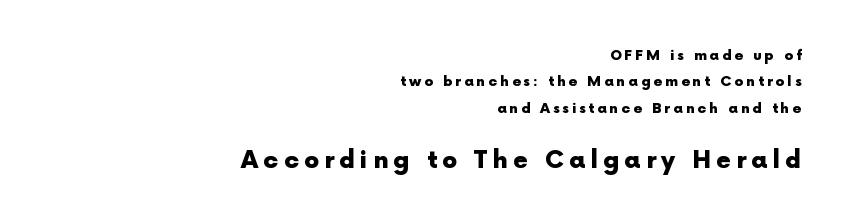
{"italic": "no", "bold": "yes", "underline": "no", "align": "right", "line_spacing_ratio": 1.89, "letter_spacing": "wide", "letter_spacing_em": 0.21, "larger_block": "second", "size_ratio": 1.71, "glyph_px": 24}
